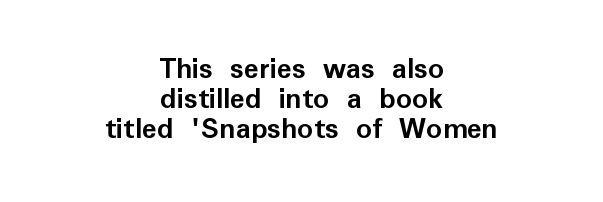
{"serif": "no", "italic": "no", "bold": "yes", "weight": "semibold", "width": "normal", "stroke_contrast": "low", "x_height": "medium", "monospaced": "no", "underline": "no", "align": "center", "line_spacing": "tight", "line_spacing_ratio": 0.97, "letter_spacing": "normal", "letter_spacing_em": 0.0, "glyph_px": 31}
